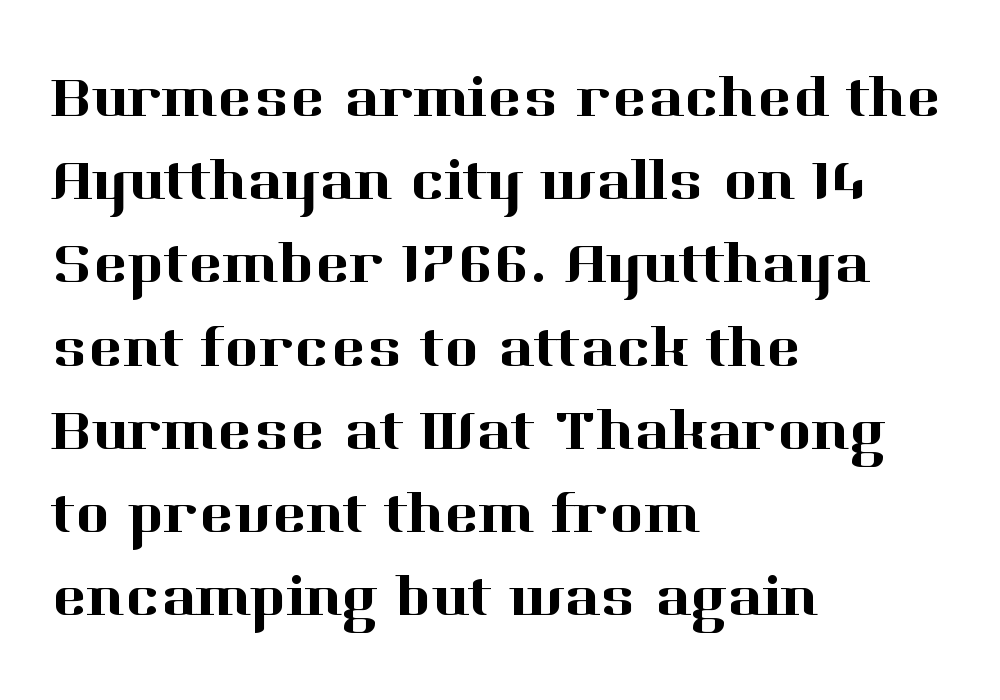
The image shows 59 px serif type, upright; set left-aligned, normal line spacing (1.41x), normal letter spacing, not underlined; high stroke contrast and a medium x-height.
